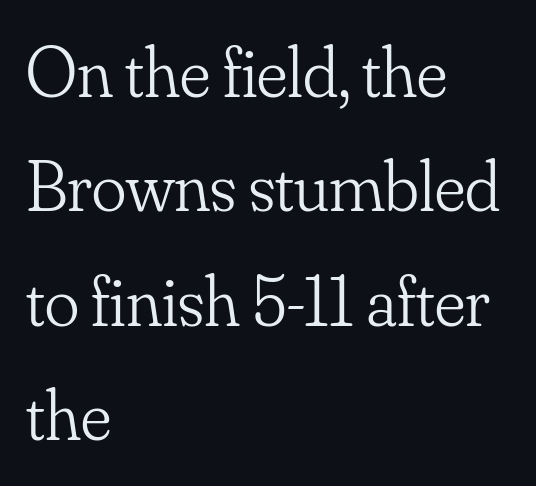
Q: Is the text bold? A: No.
Q: Is the text italic (slanted)? A: No, it is upright.
Q: Is the typeface a serif or a sans-serif typeface? A: Serif.
Q: Is the text underlined? A: No.
Q: How is the paragraph aligned? A: Left-aligned.
Q: Is the spacing between letters normal or unusually wide? A: Normal.
Q: Is the spacing between lines tight, normal or loose? A: Normal.
Q: Width (condensed, normal, or wide)? A: Normal.
Q: Stroke contrast? A: Low.
Q: x-height? A: Small.
Q: Monospaced? A: No.
